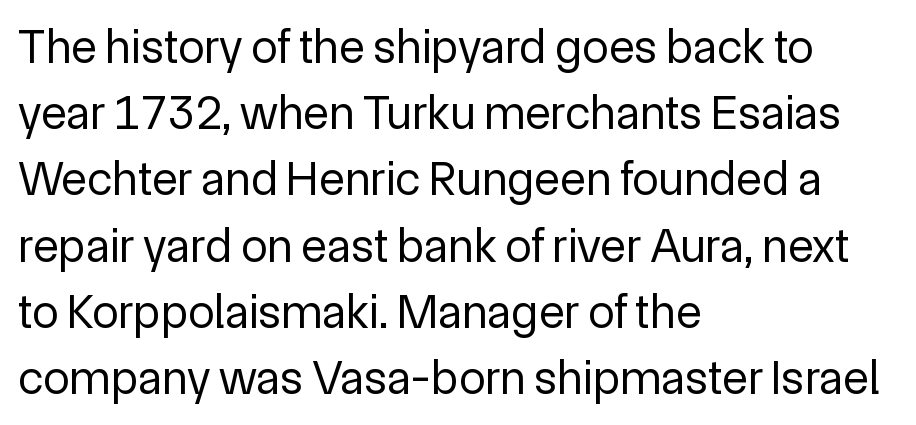
Q: Is the text bold? A: No.
Q: Is the text italic (slanted)? A: No, it is upright.
Q: Is the typeface a serif or a sans-serif typeface? A: Sans-serif.
Q: Is the text underlined? A: No.
Q: How is the paragraph aligned? A: Left-aligned.
Q: Is the spacing between letters normal or unusually wide? A: Normal.
Q: Is the spacing between lines tight, normal or loose? A: Normal.
Q: Width (condensed, normal, or wide)? A: Normal.
Q: x-height? A: Medium.
Q: Monospaced? A: No.
